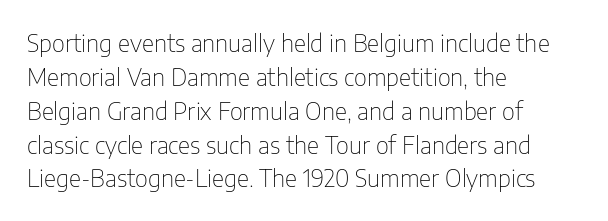
{"italic": "no", "bold": "no", "underline": "no", "align": "left", "line_spacing": "normal", "line_spacing_ratio": 1.41, "letter_spacing": "normal", "letter_spacing_em": 0.0, "glyph_px": 24}
